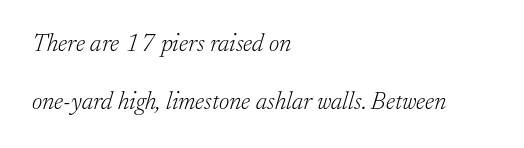
Q: Is the text bold? A: No.
Q: Is the text italic (slanted)? A: Yes, it leans right by about 17 degrees.
Q: Is the text underlined? A: No.
Q: How is the paragraph aligned? A: Left-aligned.
Q: Is the spacing between letters normal or unusually wide? A: Normal.
Q: Is the spacing between lines tight, normal or loose? A: Loose.
